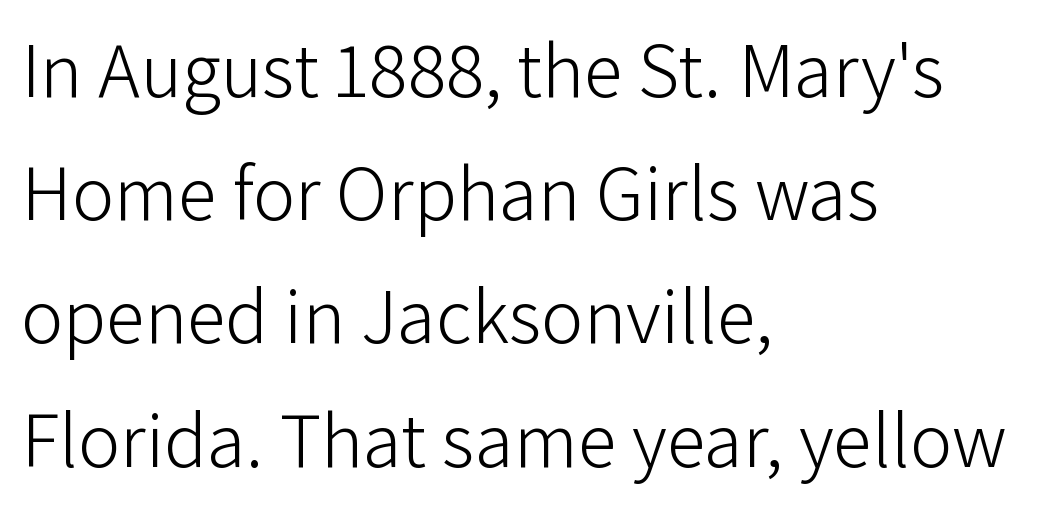
{"serif": "no", "italic": "no", "bold": "no", "weight": "light", "width": "normal", "stroke_contrast": "low", "x_height": "medium", "monospaced": "no", "underline": "no", "align": "left", "line_spacing": "normal", "line_spacing_ratio": 1.56, "letter_spacing": "normal", "letter_spacing_em": 0.0, "glyph_px": 79}
